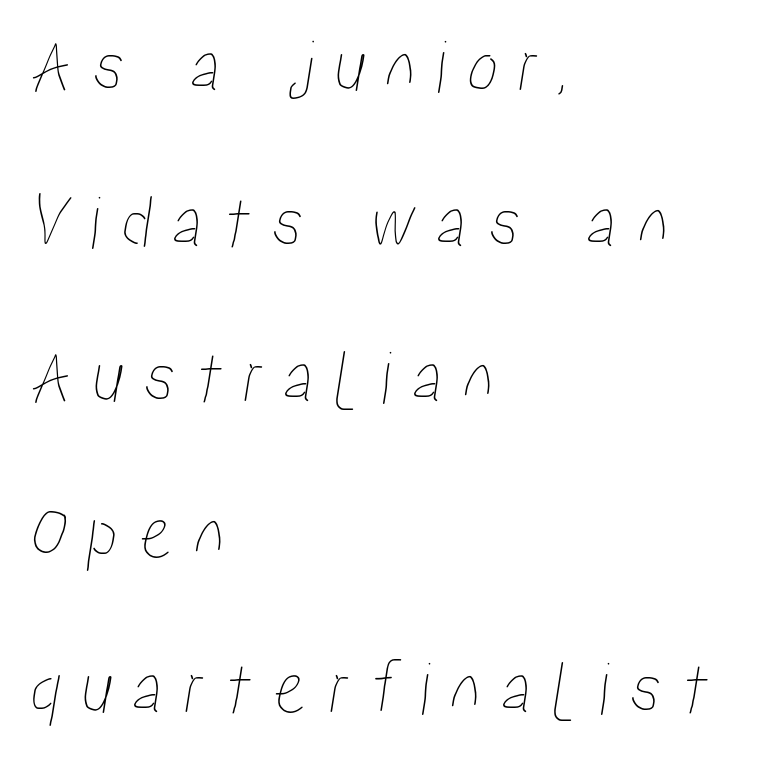
{"width": "condensed", "stroke_contrast": "low", "x_height": "medium", "monospaced": "no", "underline": "no", "align": "left", "line_spacing": "loose", "line_spacing_ratio": 2.02, "letter_spacing": "wide", "letter_spacing_em": 0.27, "glyph_px": 77}
